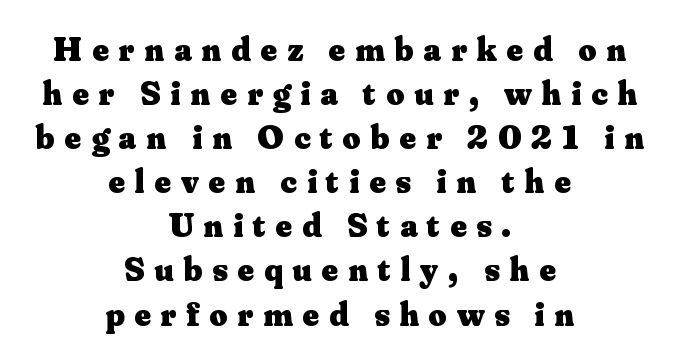
The image shows 35 px heavy serif type, upright; set centered, normal line spacing (1.26x), unusually wide letter spacing (+0.28 em), not underlined; medium stroke contrast and a small x-height.
